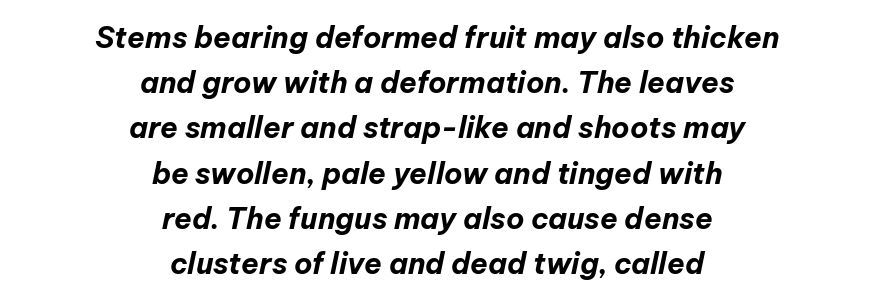
The image shows 29 px bold type, italic (leaning right); set centered, normal line spacing (1.56x), normal letter spacing, not underlined; low stroke contrast and a medium x-height.
